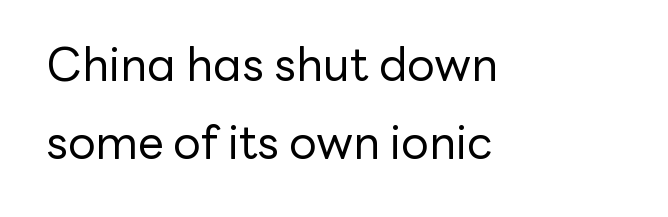
You could call the tracking neutral — neither tight nor loose. Descenders are the only things crossing below the line. Compared with a typical body face, this is equally light or lighter still. Compared with typical paragraphs, the rows here are spaced about the same. Serif or sans? Sans — the stroke terminals are bare. Designer's note — italics off, roman on.
